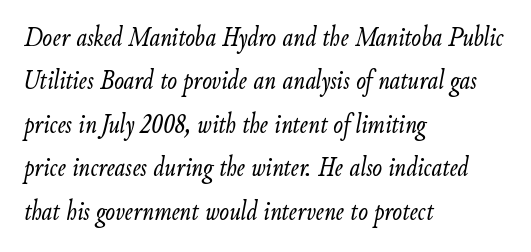
Q: Is the text bold? A: No.
Q: Is the text italic (slanted)? A: Yes, it leans right by about 9 degrees.
Q: Is the text underlined? A: No.
Q: How is the paragraph aligned? A: Left-aligned.
Q: Is the spacing between letters normal or unusually wide? A: Normal.
Q: Is the spacing between lines tight, normal or loose? A: Normal.
Q: Width (condensed, normal, or wide)? A: Condensed.
Q: Stroke contrast? A: Low.
Q: x-height? A: Small.
Q: Monospaced? A: No.
